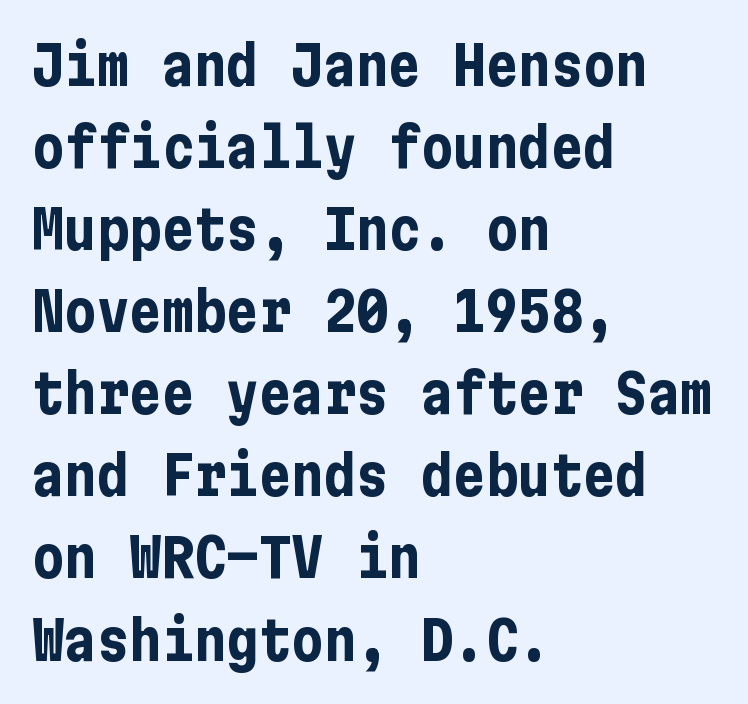
Q: Is the text bold? A: Yes.
Q: Is the text italic (slanted)? A: No, it is upright.
Q: Is the typeface a serif or a sans-serif typeface? A: Sans-serif.
Q: Is the text underlined? A: No.
Q: How is the paragraph aligned? A: Left-aligned.
Q: Is the spacing between letters normal or unusually wide? A: Normal.
Q: Is the spacing between lines tight, normal or loose? A: Normal.
Q: Width (condensed, normal, or wide)? A: Condensed.
Q: Stroke contrast? A: Low.
Q: x-height? A: Medium.
